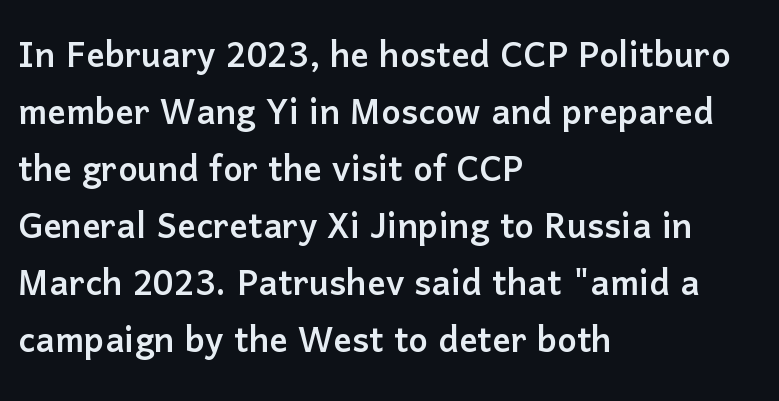
{"serif": "no", "italic": "no", "width": "normal", "stroke_contrast": "low", "x_height": "medium", "monospaced": "no", "underline": "no", "align": "left", "line_spacing_ratio": 1.24, "letter_spacing": "normal", "letter_spacing_em": 0.0, "glyph_px": 46}
